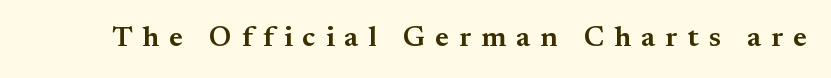
Each word looks stretched out because of the extra space between its letters. The area under the type is left untouched. Examine the stroke ends and you'll spot serifs. Does the lettering tilt? It doesn't — this is upright. Compared with an ordinary text face, these strokes are moderately heavier — a semibold. Looks like regular typesetting: each glyph gets only the width it needs.
